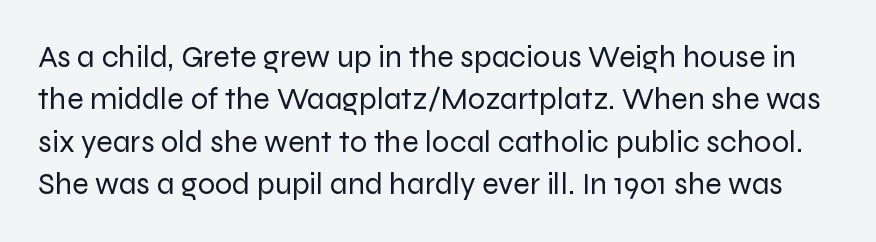
The image shows 31 px regular-weight sans-serif type, upright; set normal line spacing (1.37x), normal letter spacing, not underlined; low stroke contrast and a medium x-height.
